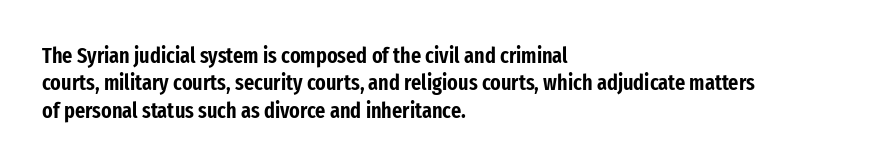
Q: Is the text italic (slanted)? A: No, it is upright.
Q: Is the text underlined? A: No.
Q: How is the paragraph aligned? A: Left-aligned.
Q: Is the spacing between letters normal or unusually wide? A: Normal.
